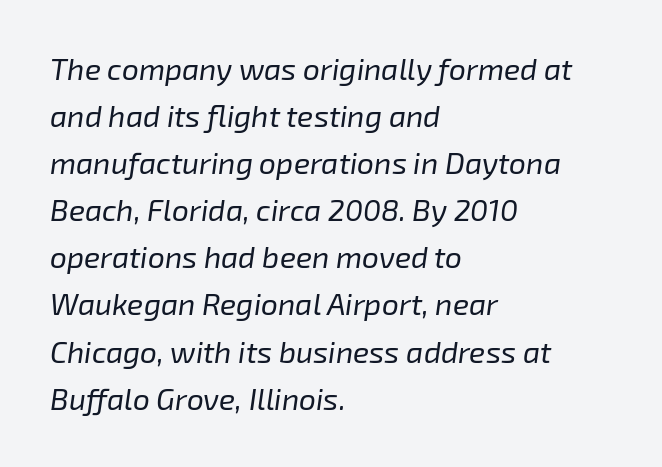
Q: Is the text bold? A: No.
Q: Is the text italic (slanted)? A: Yes, it leans right by about 8 degrees.
Q: Is the text underlined? A: No.
Q: How is the paragraph aligned? A: Left-aligned.
Q: Is the spacing between letters normal or unusually wide? A: Normal.
Q: Is the spacing between lines tight, normal or loose? A: Normal.
Q: Width (condensed, normal, or wide)? A: Normal.
Q: Stroke contrast? A: Low.
Q: x-height? A: Medium.
Q: Monospaced? A: No.
